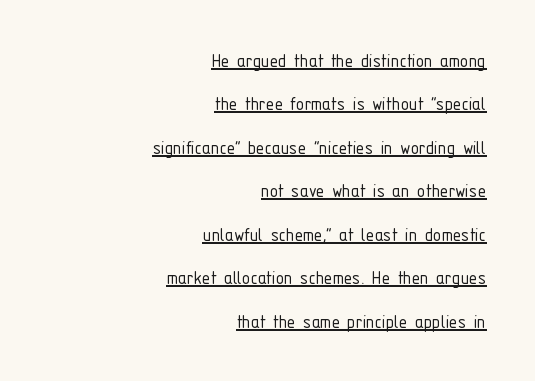
{"italic": "no", "bold": "no", "underline": "yes", "align": "right", "line_spacing": "loose", "line_spacing_ratio": 2.07, "letter_spacing": "normal", "letter_spacing_em": 0.0, "glyph_px": 21}
